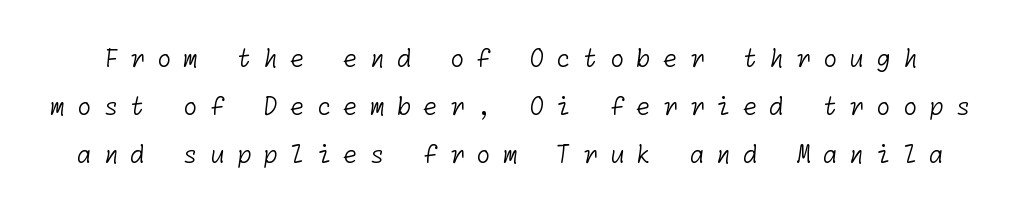
{"bold": "no", "underline": "no", "line_spacing": "loose", "line_spacing_ratio": 2.0, "letter_spacing": "wide", "letter_spacing_em": 0.49, "glyph_px": 24}
